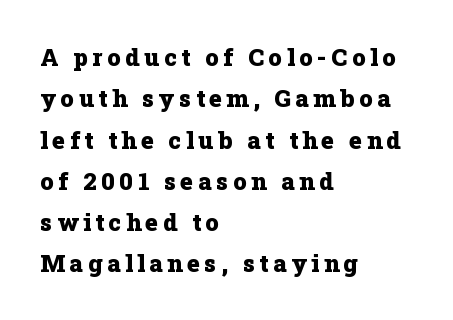
Q: Is the text bold? A: Yes.
Q: Is the text italic (slanted)? A: No, it is upright.
Q: Is the text underlined? A: No.
Q: How is the paragraph aligned? A: Left-aligned.
